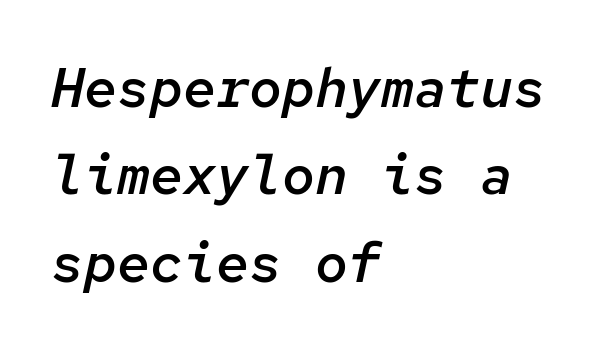
Leading matches the norm, producing a regular column. Visually the block forms a straight wall on the left and a jagged coastline on the right. The font's italic variant was chosen for this text. Monospaced: the letters line up in strict vertical columns.
